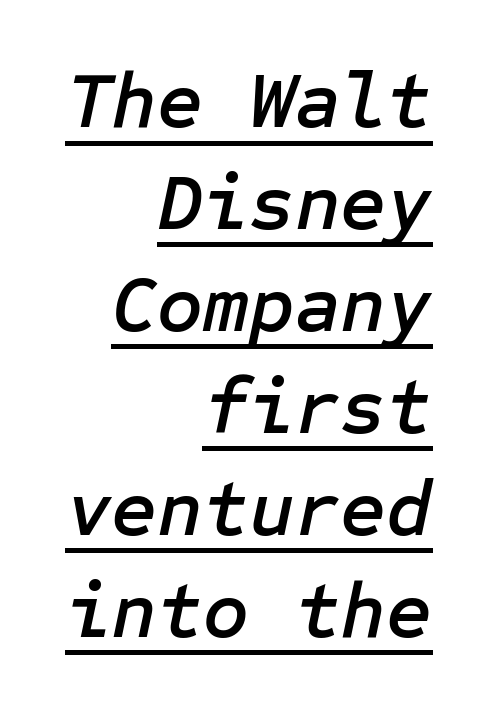
Q: Is the text italic (slanted)? A: Yes, it leans right by about 12 degrees.
Q: Is the text underlined? A: Yes.
Q: How is the paragraph aligned? A: Right-aligned.
Q: Is the spacing between letters normal or unusually wide? A: Normal.
Q: Is the spacing between lines tight, normal or loose? A: Normal.
Q: Width (condensed, normal, or wide)? A: Normal.
Q: Stroke contrast? A: Low.
Q: x-height? A: Medium.
